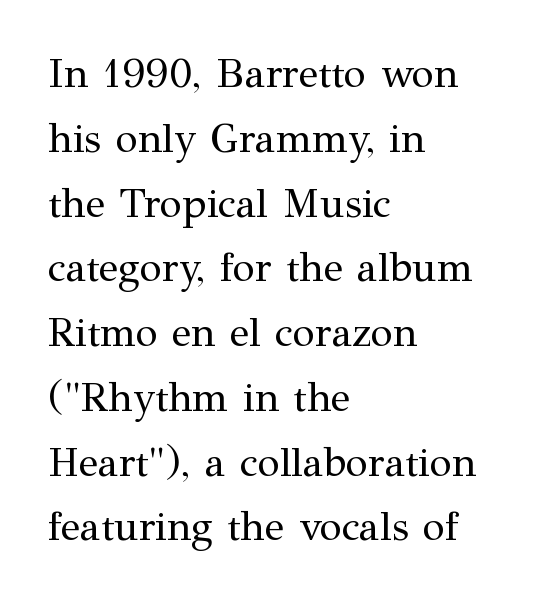
{"serif": "yes", "italic": "no", "bold": "no", "weight": "regular", "width": "normal", "stroke_contrast": "medium", "x_height": "medium", "monospaced": "no", "underline": "no", "align": "left", "line_spacing": "normal", "line_spacing_ratio": 1.58, "letter_spacing": "normal", "letter_spacing_em": 0.0, "glyph_px": 41}
